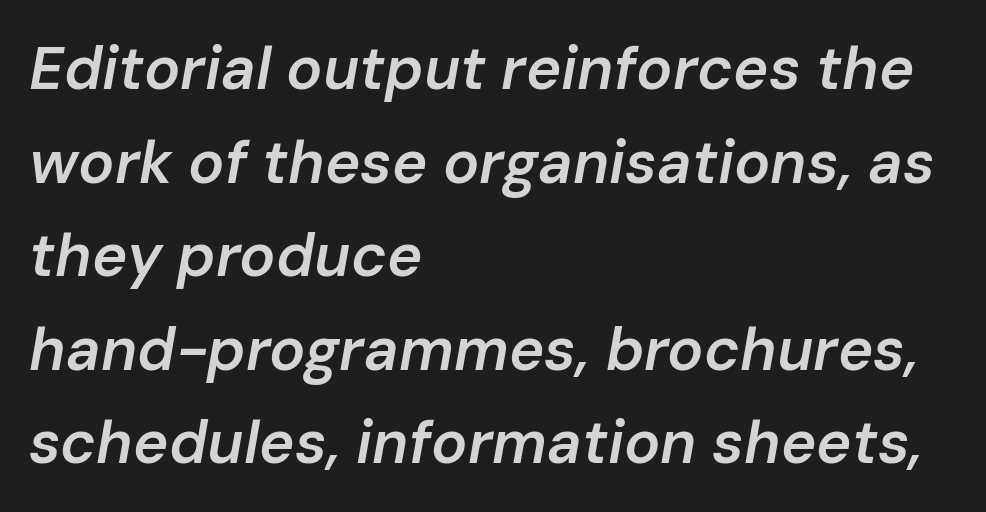
{"italic": "yes", "lean": "right", "slant_degrees": 10, "bold": "semi", "weight": "semibold", "width": "normal", "stroke_contrast": "low", "x_height": "medium", "monospaced": "no", "underline": "no", "align": "left", "line_spacing": "normal", "line_spacing_ratio": 1.56, "letter_spacing": "normal", "letter_spacing_em": 0.0, "glyph_px": 60}
